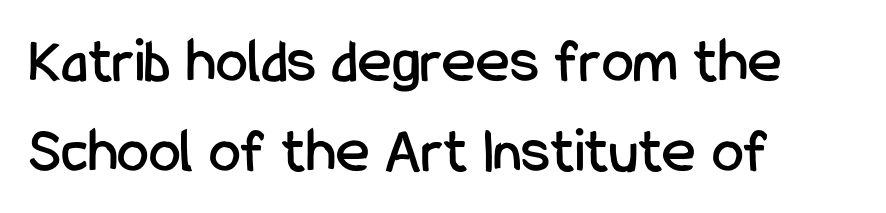
Standard letterfit; no display-style spreading of the glyphs. The letters stand straight up with perfectly vertical stems. Check the space under the baseline: it is left empty. Leftover space on each line is placed entirely after the last word. The glyphs in this specimen are sans serif.
